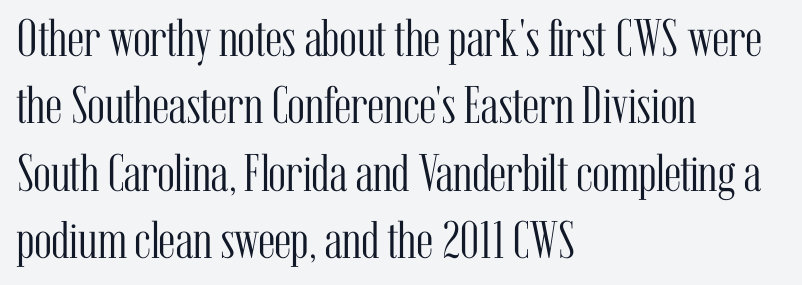
The rendering shows small feet on the letterforms — a serif design. Check the space under the baseline: it is left empty. The letters look calm and open, with moderate or lighter stems. Character widths vary here, with narrow letters taking less room than wide ones. If you drew a ruler down the left edge, every line would touch it.
